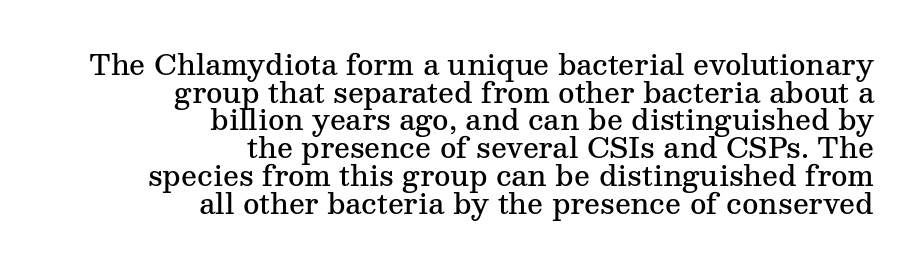
The image shows 28 px semibold serif type, upright; set right-aligned, tight line spacing (0.99x), normal letter spacing, not underlined; medium stroke contrast and a medium x-height.
